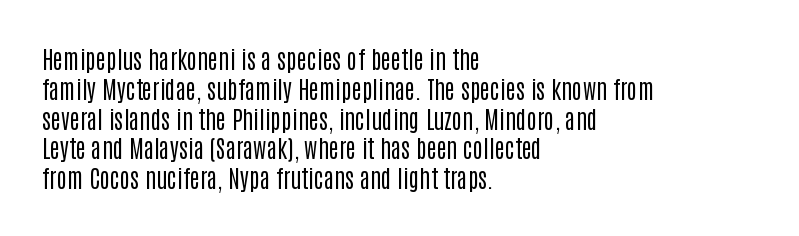
Q: Is the text bold? A: No.
Q: Is the text italic (slanted)? A: No, it is upright.
Q: Is the text underlined? A: No.
Q: How is the paragraph aligned? A: Left-aligned.
Q: Is the spacing between letters normal or unusually wide? A: Normal.
